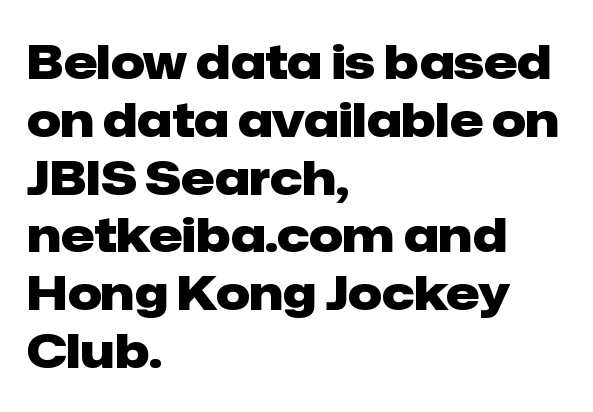
The image shows 47 px heavy sans-serif type, upright; set left-aligned, line spacing 1.23x, normal letter spacing, not underlined; low stroke contrast and a medium x-height.
